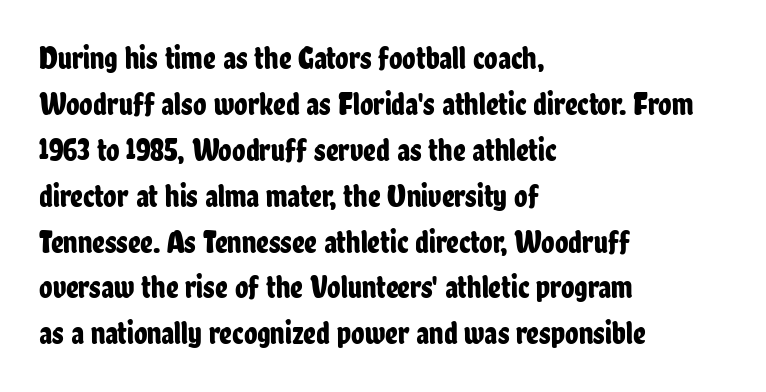
The image shows 31 px condensed sans-serif type, upright; set left-aligned, normal line spacing (1.48x), normal letter spacing, not underlined; low stroke contrast and a medium x-height.
